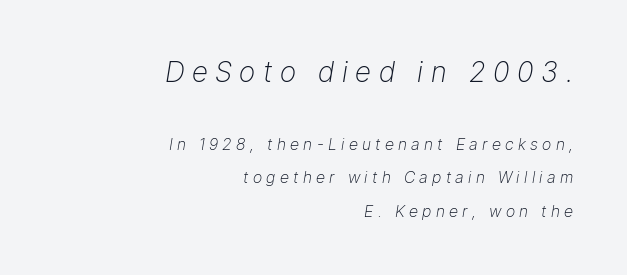
{"italic": "yes", "lean": "right", "slant_degrees": 9, "bold": "no", "weight": "light", "width": "normal", "stroke_contrast": "low", "x_height": "medium", "monospaced": "no", "underline": "no", "align": "right", "line_spacing": "loose", "line_spacing_ratio": 2.07, "letter_spacing": "wide", "letter_spacing_em": 0.27, "larger_block": "first", "size_ratio": 1.75, "glyph_px": 28}
